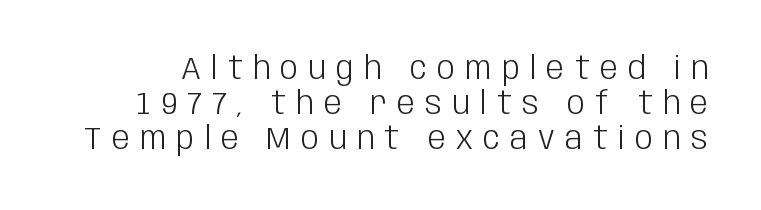
Q: Is the text bold? A: No.
Q: Is the text italic (slanted)? A: No, it is upright.
Q: Is the typeface a serif or a sans-serif typeface? A: Sans-serif.
Q: Is the text underlined? A: No.
Q: Is the spacing between letters normal or unusually wide? A: Unusually wide.
Q: Is the spacing between lines tight, normal or loose? A: Tight.
Q: Width (condensed, normal, or wide)? A: Condensed.
Q: Stroke contrast? A: Low.
Q: x-height? A: Large.
Q: Monospaced? A: No.
